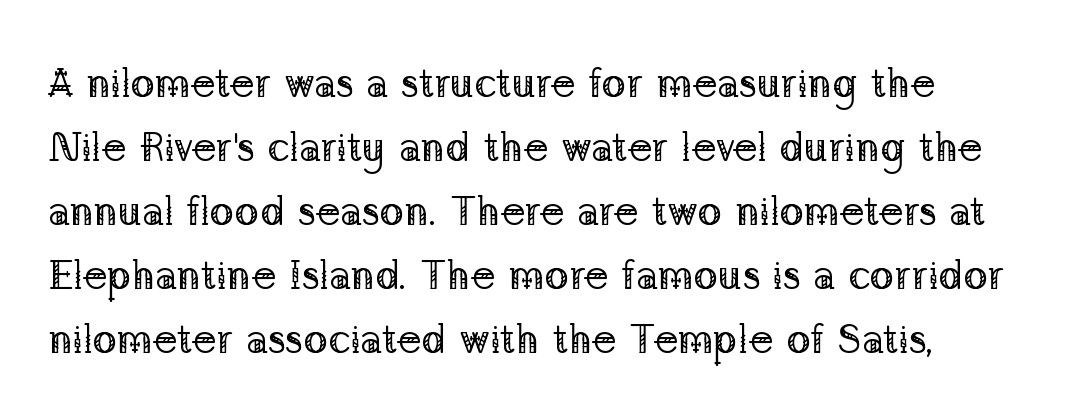
Q: Is the text bold? A: No.
Q: Is the text italic (slanted)? A: No, it is upright.
Q: Is the typeface a serif or a sans-serif typeface? A: Serif.
Q: Is the text underlined? A: No.
Q: Is the spacing between letters normal or unusually wide? A: Normal.
Q: Is the spacing between lines tight, normal or loose? A: Normal.
Q: Width (condensed, normal, or wide)? A: Normal.
Q: Stroke contrast? A: Low.
Q: x-height? A: Medium.
Q: Monospaced? A: No.
